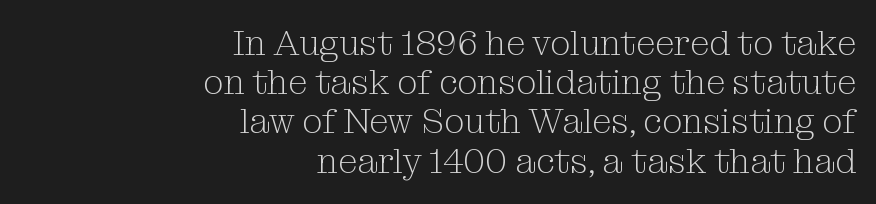
{"serif": "yes", "italic": "no", "bold": "no", "weight": "light", "width": "normal", "stroke_contrast": "medium", "x_height": "medium", "monospaced": "no", "underline": "no", "align": "right", "line_spacing": "tight", "line_spacing_ratio": 1.12, "letter_spacing": "normal", "letter_spacing_em": 0.0, "glyph_px": 35}
